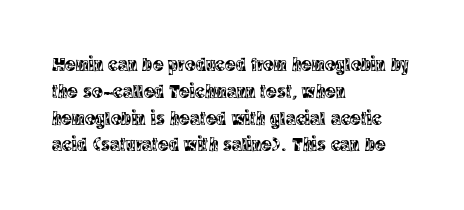
The vertical gap from one line to the next is medium. The letters sit at their default tracking, neither squeezed nor spread. A student would call this left alignment; a typographer would say flush left, rag right. Does the lettering tilt? It doesn't — this is upright.
